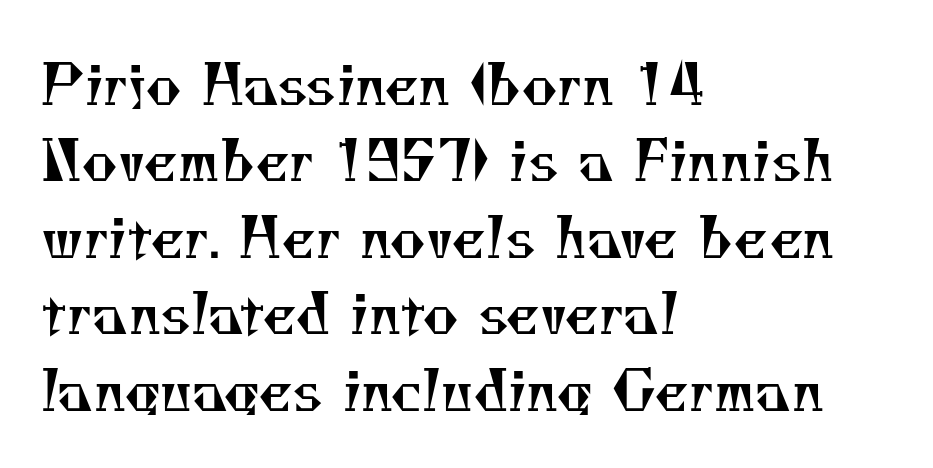
{"serif": "yes", "bold": "no", "weight": "regular", "width": "normal", "stroke_contrast": "medium", "x_height": "small", "monospaced": "no", "underline": "no", "align": "left", "line_spacing": "normal", "line_spacing_ratio": 1.39, "letter_spacing": "normal", "letter_spacing_em": 0.0, "glyph_px": 55}
